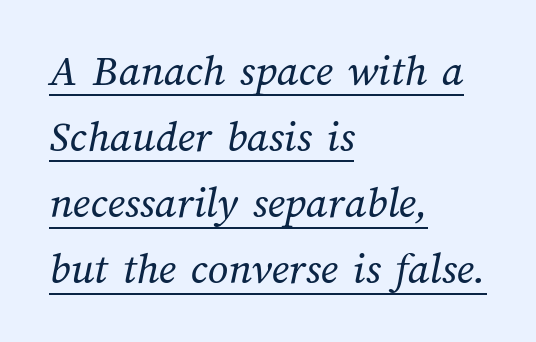
{"bold": "no", "weight": "regular", "width": "normal", "stroke_contrast": "medium", "x_height": "medium", "monospaced": "no", "underline": "yes", "align": "left", "line_spacing": "normal", "line_spacing_ratio": 1.47, "letter_spacing": "normal", "letter_spacing_em": 0.0, "glyph_px": 45}
